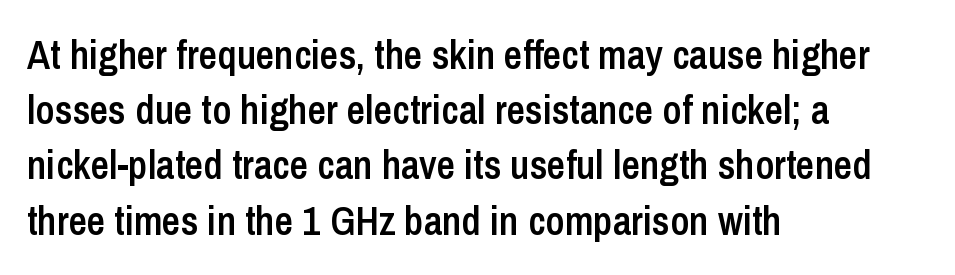
The image shows 40 px semibold, condensed sans-serif type, upright; set left-aligned, normal line spacing (1.38x), normal letter spacing, not underlined; low stroke contrast and a medium x-height.
